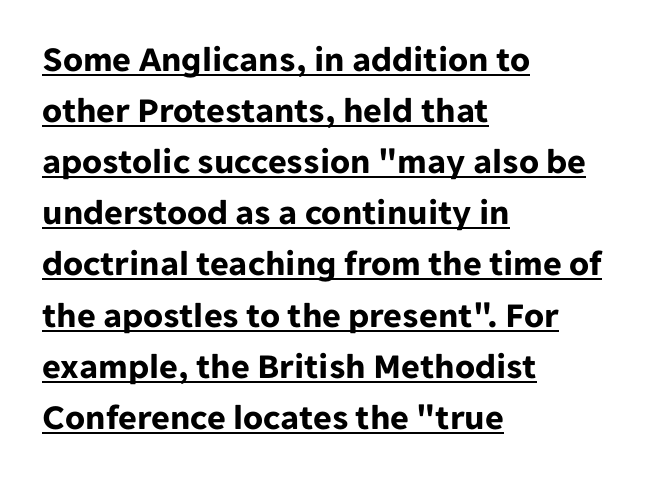
The image shows 36 px bold sans-serif type, upright; set left-aligned, normal line spacing (1.42x), normal letter spacing, underlined; low stroke contrast and a medium x-height.
